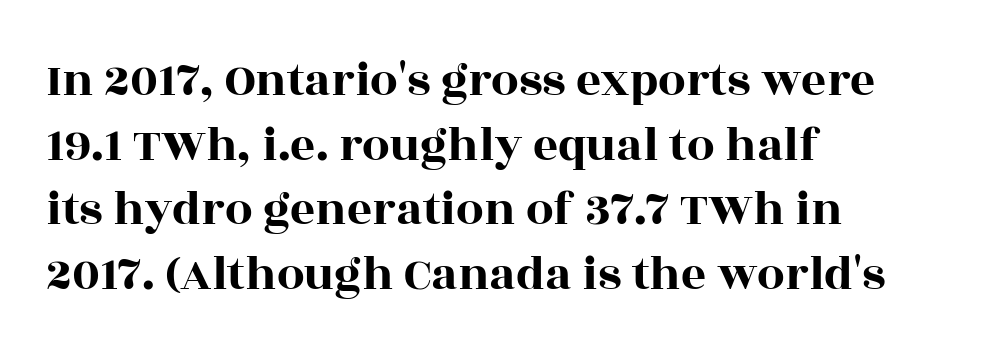
Regarding leading, the lines here are spaced in the standard way. The lines in this sample share a left origin and differ only in where they stop. Small tapered or slab feet sit at the stroke ends, so this counts as serif. Quick note: not italic, upright.
